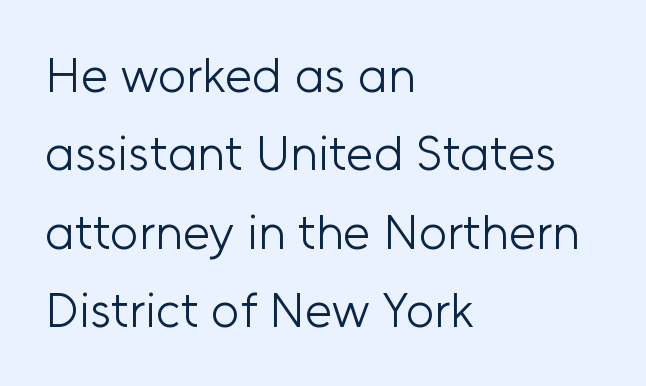
The image shows 49 px light sans-serif type, upright; set left-aligned, normal line spacing (1.6x), normal letter spacing, not underlined; low stroke contrast and a medium x-height.
